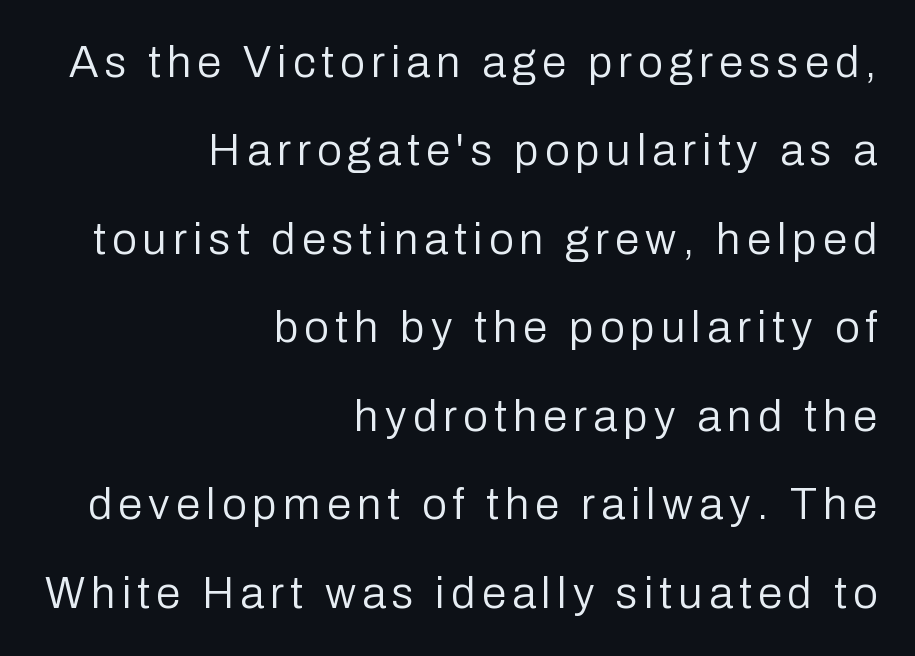
Q: Is the text bold? A: No.
Q: Is the text italic (slanted)? A: No, it is upright.
Q: Is the typeface a serif or a sans-serif typeface? A: Sans-serif.
Q: Is the text underlined? A: No.
Q: How is the paragraph aligned? A: Right-aligned.
Q: Is the spacing between lines tight, normal or loose? A: Loose.
Q: Width (condensed, normal, or wide)? A: Normal.
Q: Stroke contrast? A: Low.
Q: x-height? A: Medium.
Q: Monospaced? A: No.
